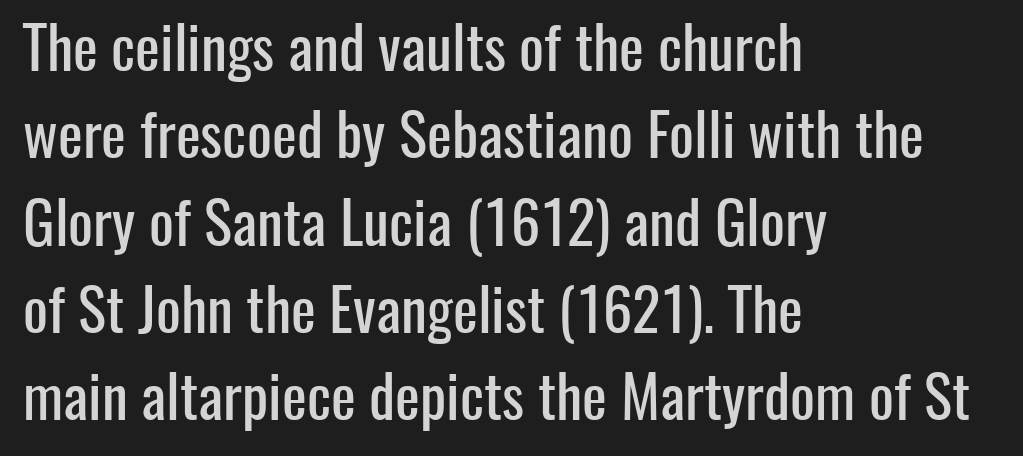
{"serif": "no", "italic": "no", "width": "condensed", "stroke_contrast": "low", "x_height": "medium", "monospaced": "no", "underline": "no", "align": "left", "line_spacing": "normal", "line_spacing_ratio": 1.48, "letter_spacing": "normal", "letter_spacing_em": 0.0, "glyph_px": 59}
